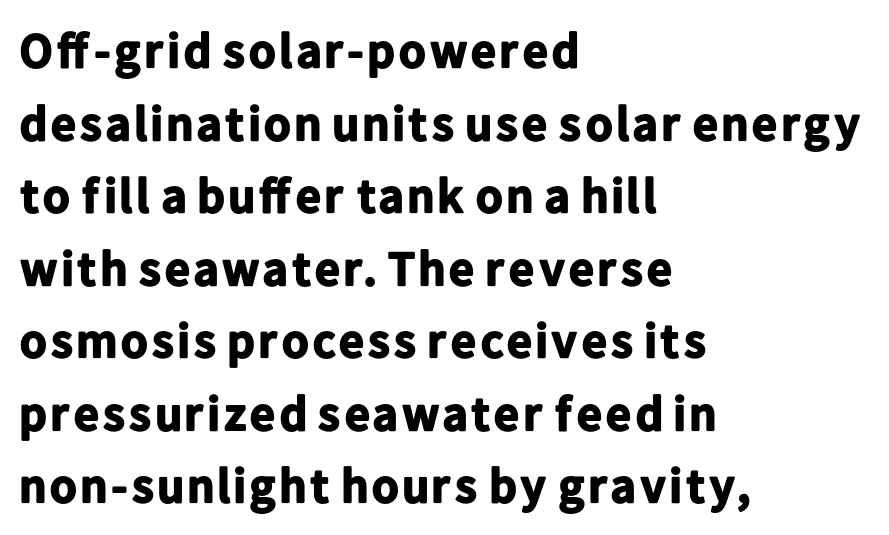
The image shows 49 px bold sans-serif type, upright; set left-aligned, normal line spacing (1.48x), normal letter spacing, not underlined; low stroke contrast and a medium x-height.
